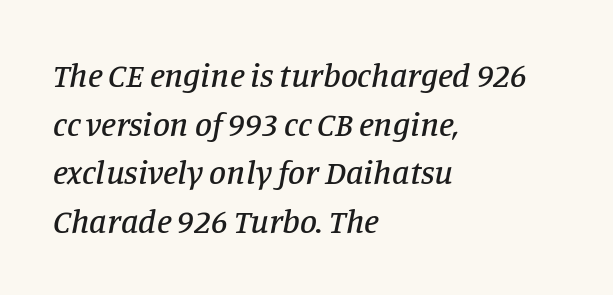
Q: Is the text italic (slanted)? A: Yes, it leans right by about 11 degrees.
Q: Is the typeface a serif or a sans-serif typeface? A: Serif.
Q: Is the text underlined? A: No.
Q: How is the paragraph aligned? A: Left-aligned.
Q: Is the spacing between letters normal or unusually wide? A: Normal.
Q: Is the spacing between lines tight, normal or loose? A: Normal.
Q: Width (condensed, normal, or wide)? A: Normal.
Q: Stroke contrast? A: Low.
Q: x-height? A: Large.
Q: Monospaced? A: No.
